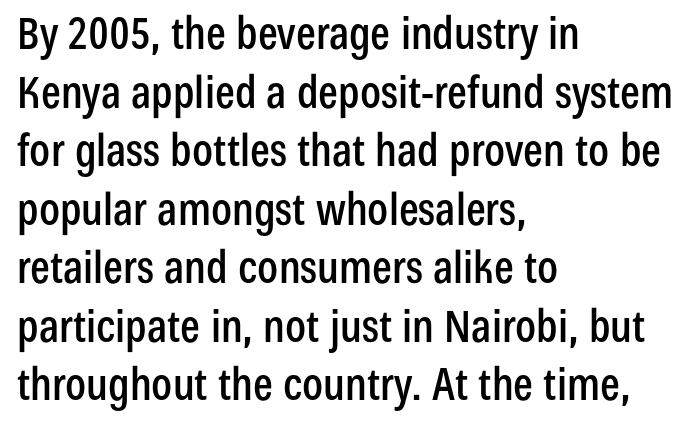
The image shows 44 px condensed sans-serif type, upright; set left-aligned, normal line spacing (1.33x), normal letter spacing, not underlined; low stroke contrast and a medium x-height.
